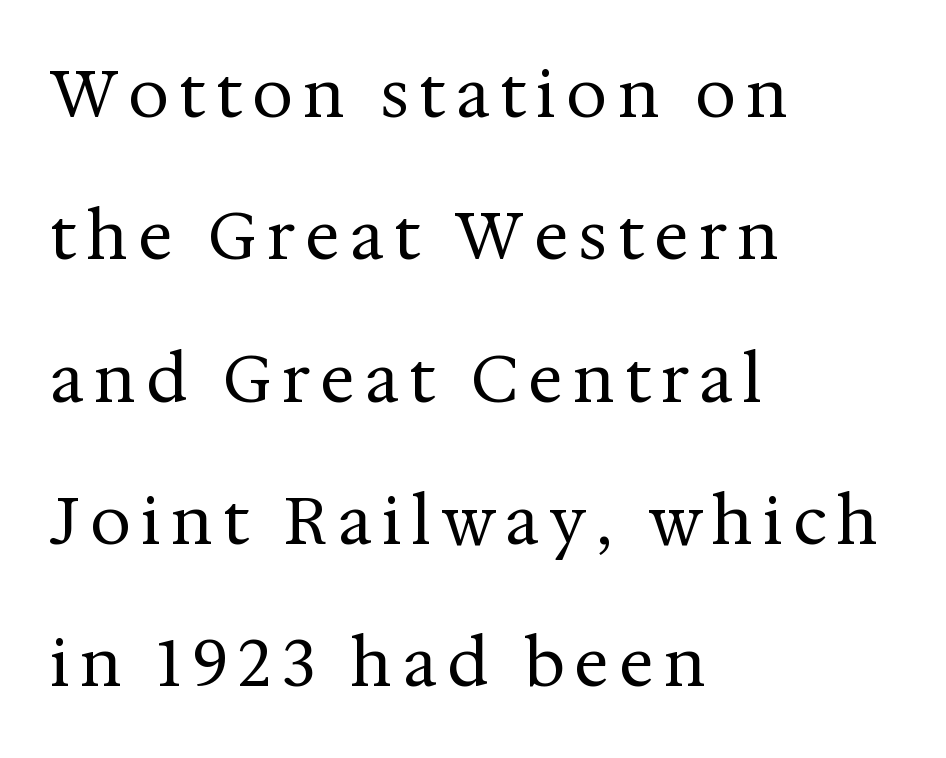
Q: Is the text bold? A: No.
Q: Is the text italic (slanted)? A: No, it is upright.
Q: Is the typeface a serif or a sans-serif typeface? A: Serif.
Q: Is the text underlined? A: No.
Q: How is the paragraph aligned? A: Left-aligned.
Q: Is the spacing between lines tight, normal or loose? A: Loose.
Q: Width (condensed, normal, or wide)? A: Normal.
Q: Stroke contrast? A: Medium.
Q: x-height? A: Medium.
Q: Monospaced? A: No.
